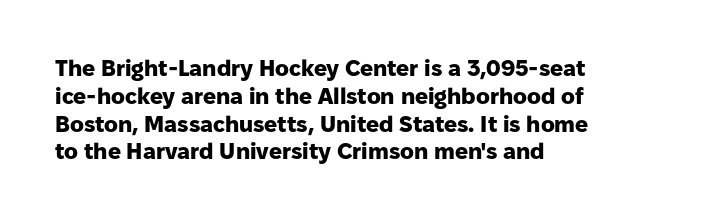
Short and long lines alike share a common starting point at left. Unlike italic type, these characters show no tilt at all. The passage shown is emphatically bold. The face used here is rendered with its standard letterfit. The space beneath each line is pristine and unruled.
